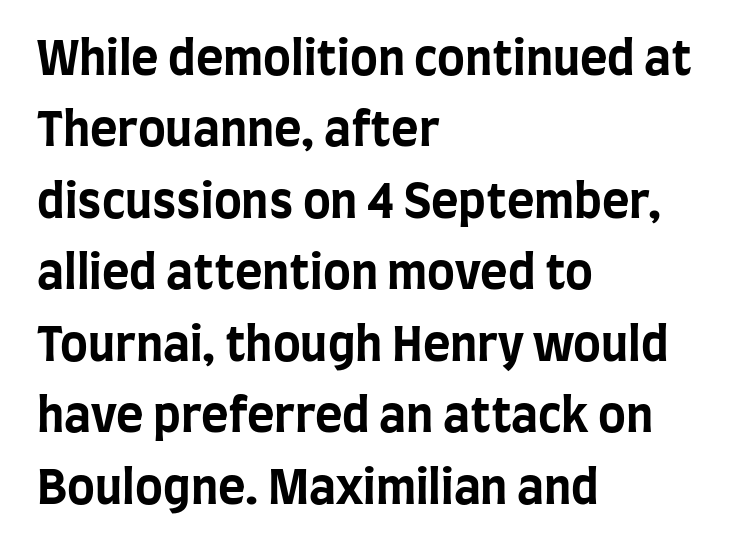
Classification — sans serif. Is the type bold? Yes — the strokes are clearly thick and heavy. Casual observation: everything's shoved over to the left. Spacing verdict: proportional, widths tailored to each character. The string is rendered with underlining switched off.
